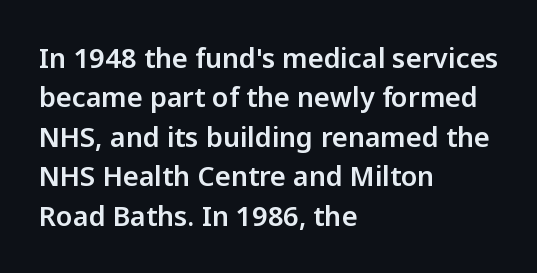
{"italic": "no", "underline": "no", "align": "left", "line_spacing": "normal", "line_spacing_ratio": 1.46, "letter_spacing": "normal", "letter_spacing_em": 0.0, "glyph_px": 27}
